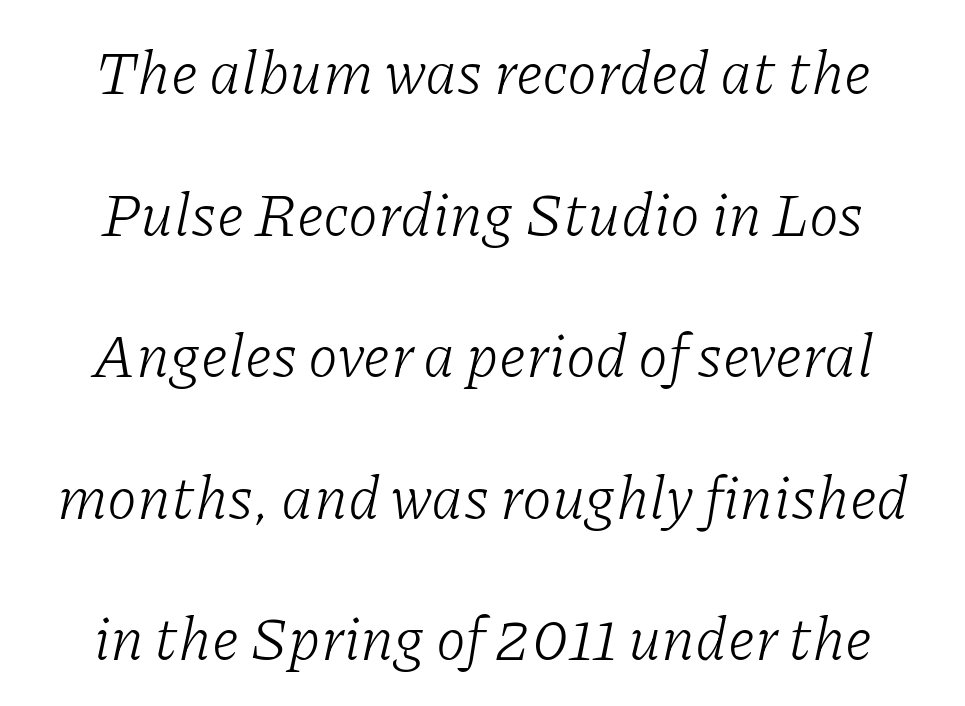
Q: Is the text bold? A: No.
Q: Is the text italic (slanted)? A: Yes, it leans right by about 11 degrees.
Q: Is the typeface a serif or a sans-serif typeface? A: Serif.
Q: Is the text underlined? A: No.
Q: Is the spacing between letters normal or unusually wide? A: Normal.
Q: Is the spacing between lines tight, normal or loose? A: Loose.
Q: Width (condensed, normal, or wide)? A: Normal.
Q: Stroke contrast? A: Low.
Q: x-height? A: Medium.
Q: Monospaced? A: No.
